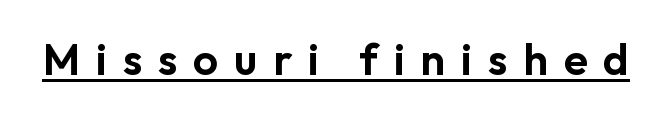
Q: Is the text italic (slanted)? A: No, it is upright.
Q: Is the typeface a serif or a sans-serif typeface? A: Sans-serif.
Q: Is the text underlined? A: Yes.
Q: Is the spacing between letters normal or unusually wide? A: Unusually wide.
Q: Width (condensed, normal, or wide)? A: Normal.
Q: Stroke contrast? A: Low.
Q: x-height? A: Medium.
Q: Monospaced? A: No.
